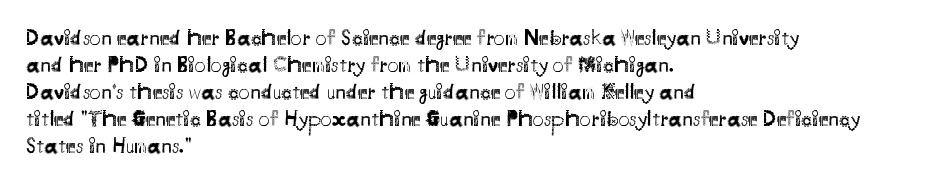
{"italic": "no", "bold": "no", "underline": "no", "align": "left", "line_spacing_ratio": 1.23, "letter_spacing": "normal", "letter_spacing_em": 0.0, "glyph_px": 22}
